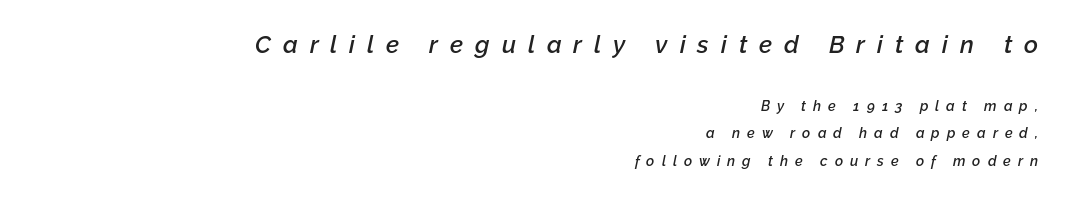
Q: Is the text bold? A: Semi-bold.
Q: Is the text italic (slanted)? A: Yes, it leans right by about 12 degrees.
Q: Is the text underlined? A: No.
Q: How is the paragraph aligned? A: Right-aligned.
Q: Is the spacing between letters normal or unusually wide? A: Unusually wide.
Q: Is the spacing between lines tight, normal or loose? A: Loose.
Q: Which block of text is set in a larger size, the first (top) or the second (bottom)? A: The first (top) one.
